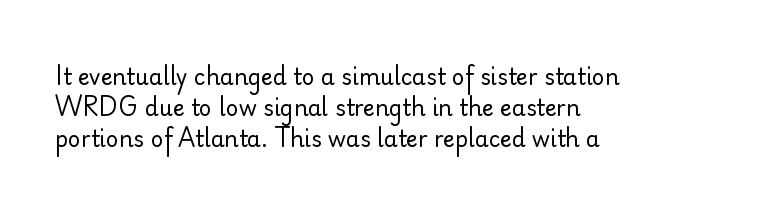
Q: Is the text bold? A: No.
Q: Is the text italic (slanted)? A: No, it is upright.
Q: Is the text underlined? A: No.
Q: How is the paragraph aligned? A: Left-aligned.
Q: Is the spacing between letters normal or unusually wide? A: Normal.
Q: Is the spacing between lines tight, normal or loose? A: Normal.
